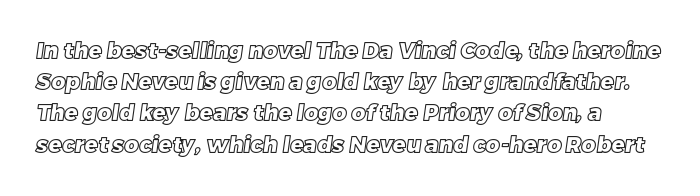
The image shows 22 px text type; set left-aligned, normal line spacing (1.42x), normal letter spacing, not underlined.
